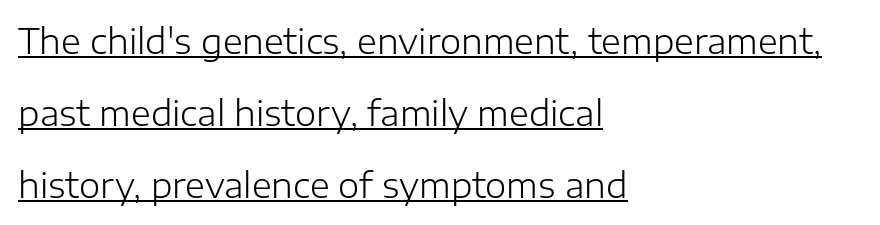
{"serif": "no", "italic": "no", "bold": "no", "weight": "light", "width": "normal", "stroke_contrast": "low", "x_height": "medium", "monospaced": "no", "underline": "yes", "align": "left", "line_spacing": "loose", "line_spacing_ratio": 2.12, "letter_spacing": "normal", "letter_spacing_em": 0.0, "glyph_px": 34}
